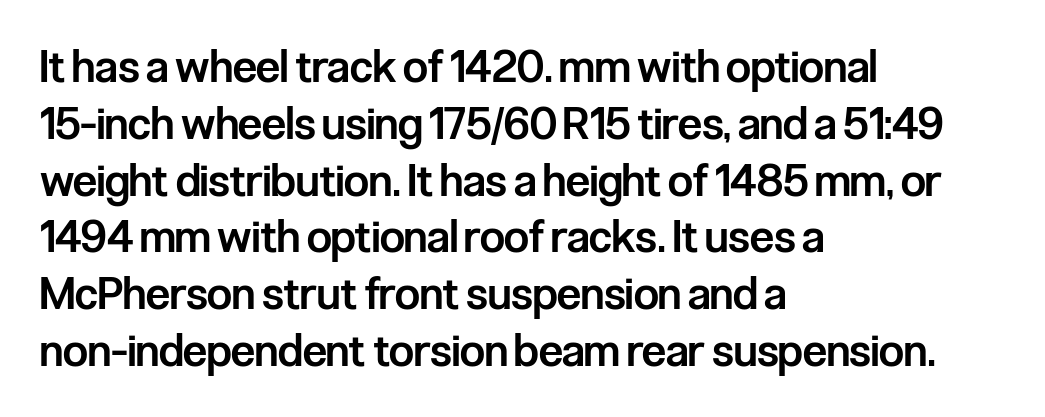
{"serif": "no", "italic": "no", "bold": "semi", "weight": "semibold", "width": "condensed", "stroke_contrast": "low", "x_height": "medium", "monospaced": "no", "underline": "no", "align": "left", "line_spacing": "normal", "line_spacing_ratio": 1.29, "letter_spacing": "normal", "letter_spacing_em": 0.0, "glyph_px": 44}
